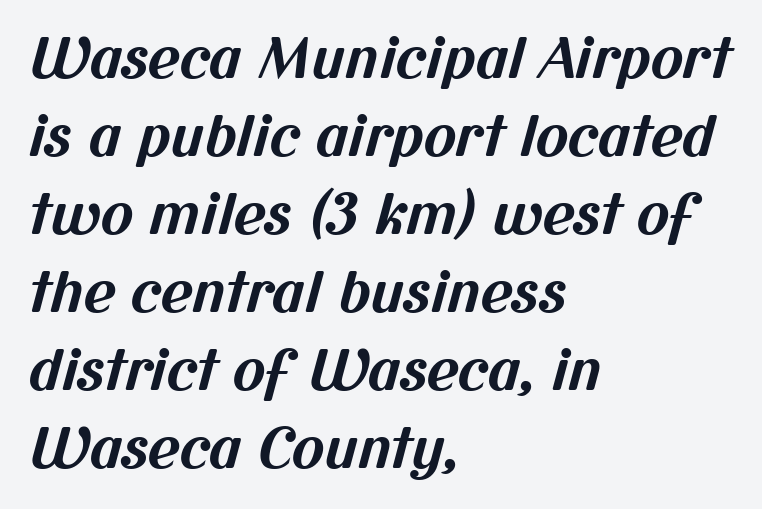
Q: Is the text bold? A: Yes.
Q: Is the typeface a serif or a sans-serif typeface? A: Sans-serif.
Q: Is the text underlined? A: No.
Q: How is the paragraph aligned? A: Left-aligned.
Q: Is the spacing between letters normal or unusually wide? A: Normal.
Q: Is the spacing between lines tight, normal or loose? A: Normal.
Q: Width (condensed, normal, or wide)? A: Normal.
Q: Stroke contrast? A: Medium.
Q: x-height? A: Medium.
Q: Monospaced? A: No.
